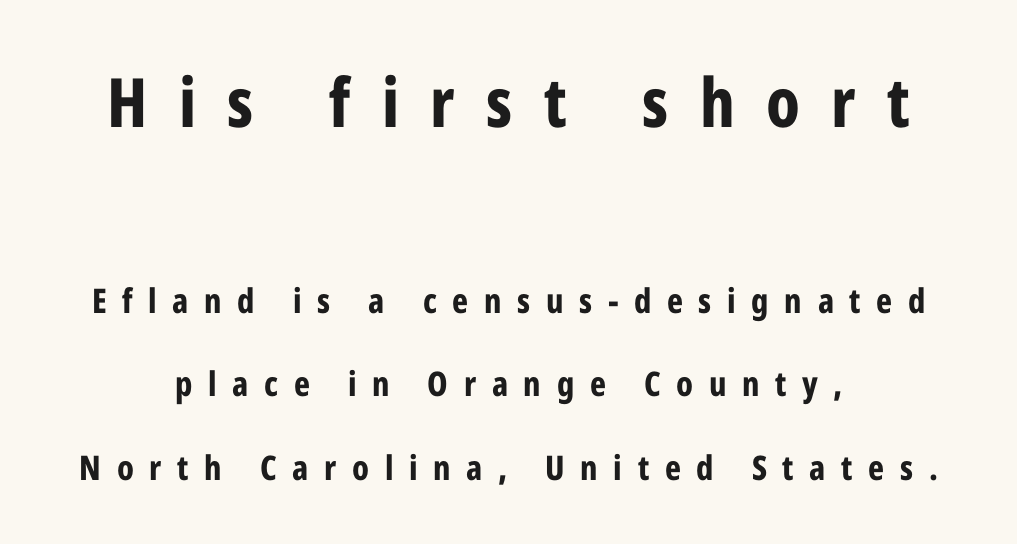
{"serif": "no", "italic": "no", "bold": "yes", "weight": "bold", "width": "condensed", "stroke_contrast": "low", "x_height": "medium", "monospaced": "no", "underline": "no", "align": "center", "line_spacing": "loose", "line_spacing_ratio": 2.46, "letter_spacing": "wide", "letter_spacing_em": 0.46, "larger_block": "first", "size_ratio": 2.0, "glyph_px": 68}
